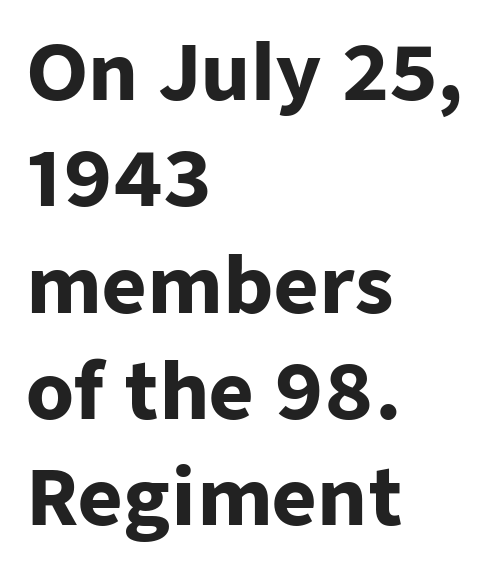
Q: Is the text bold? A: Yes.
Q: Is the text italic (slanted)? A: No, it is upright.
Q: Is the typeface a serif or a sans-serif typeface? A: Sans-serif.
Q: Is the text underlined? A: No.
Q: How is the paragraph aligned? A: Left-aligned.
Q: Is the spacing between letters normal or unusually wide? A: Normal.
Q: Is the spacing between lines tight, normal or loose? A: Normal.
Q: Width (condensed, normal, or wide)? A: Normal.
Q: Stroke contrast? A: Low.
Q: x-height? A: Medium.
Q: Monospaced? A: No.
